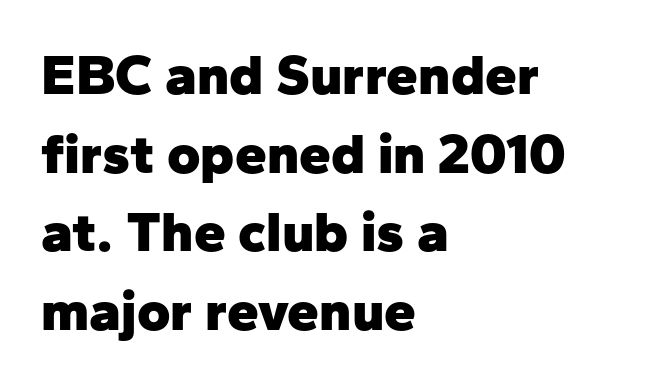
Q: Is the text bold? A: Yes.
Q: Is the text italic (slanted)? A: No, it is upright.
Q: Is the typeface a serif or a sans-serif typeface? A: Sans-serif.
Q: Is the text underlined? A: No.
Q: How is the paragraph aligned? A: Left-aligned.
Q: Is the spacing between letters normal or unusually wide? A: Normal.
Q: Is the spacing between lines tight, normal or loose? A: Normal.
Q: Width (condensed, normal, or wide)? A: Normal.
Q: Stroke contrast? A: Low.
Q: x-height? A: Medium.
Q: Monospaced? A: No.
